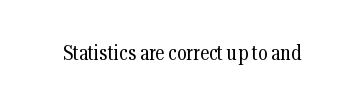
The image shows 21 px text type, upright; set normal letter spacing, not underlined.
